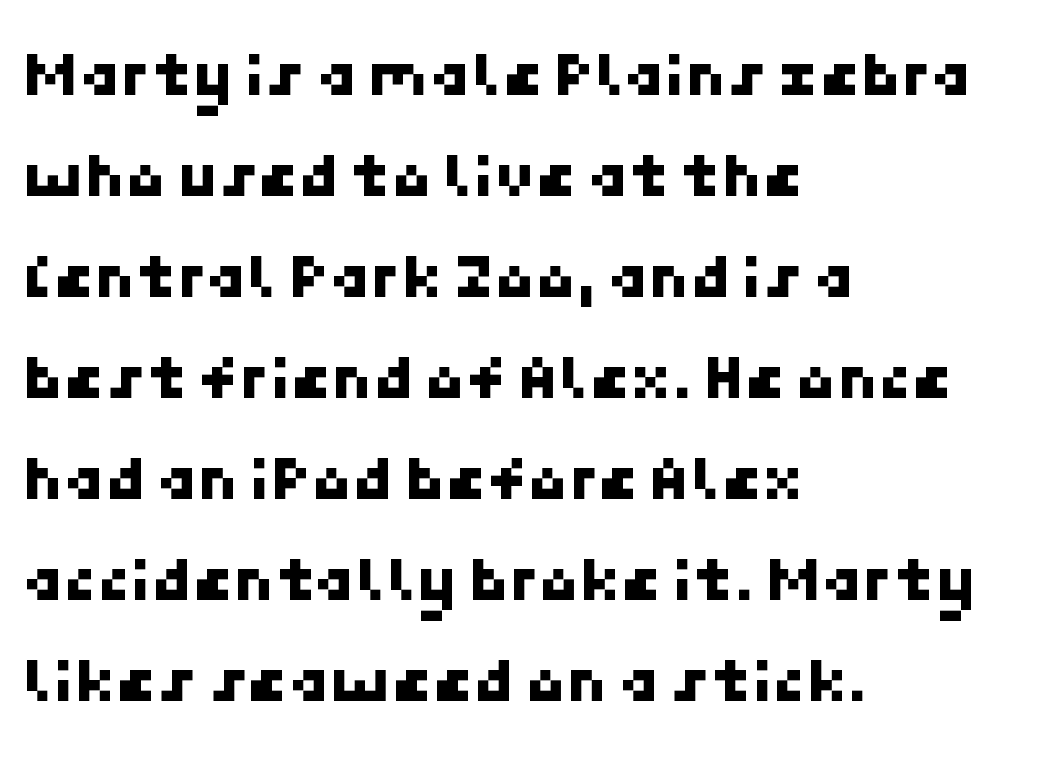
Q: Is the typeface a serif or a sans-serif typeface? A: Sans-serif.
Q: Is the text underlined? A: No.
Q: How is the paragraph aligned? A: Left-aligned.
Q: Is the spacing between letters normal or unusually wide? A: Normal.
Q: Is the spacing between lines tight, normal or loose? A: Normal.
Q: Width (condensed, normal, or wide)? A: Normal.
Q: Stroke contrast? A: Low.
Q: x-height? A: Medium.
